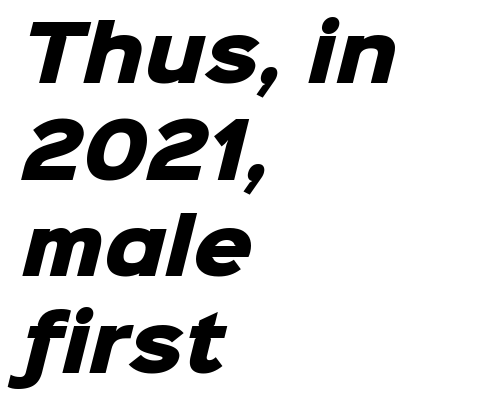
Q: Is the text bold? A: Yes.
Q: Is the typeface a serif or a sans-serif typeface? A: Sans-serif.
Q: Is the text underlined? A: No.
Q: How is the paragraph aligned? A: Left-aligned.
Q: Is the spacing between letters normal or unusually wide? A: Normal.
Q: Is the spacing between lines tight, normal or loose? A: Normal.
Q: Width (condensed, normal, or wide)? A: Normal.
Q: Stroke contrast? A: Low.
Q: x-height? A: Medium.
Q: Monospaced? A: No.
